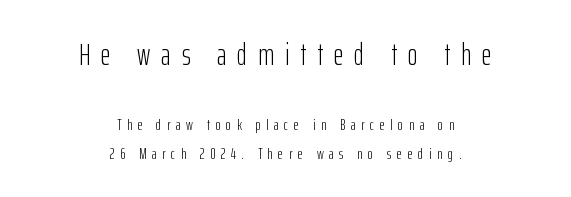
Q: Is the text bold? A: No.
Q: Is the text italic (slanted)? A: No, it is upright.
Q: Is the typeface a serif or a sans-serif typeface? A: Sans-serif.
Q: Is the text underlined? A: No.
Q: How is the paragraph aligned? A: Centered.
Q: Is the spacing between letters normal or unusually wide? A: Unusually wide.
Q: Which block of text is set in a larger size, the first (top) or the second (bottom)? A: The first (top) one.
Q: Width (condensed, normal, or wide)? A: Condensed.
Q: Stroke contrast? A: Low.
Q: x-height? A: Medium.
Q: Monospaced? A: No.
